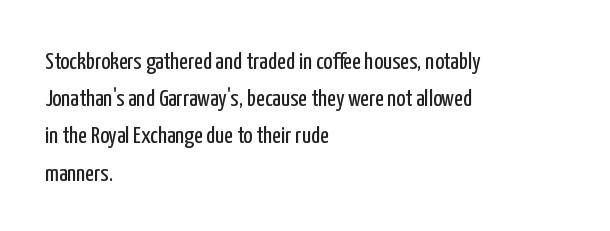
{"italic": "no", "bold": "no", "underline": "no", "align": "left", "line_spacing": "normal", "line_spacing_ratio": 1.55, "letter_spacing": "normal", "letter_spacing_em": 0.0, "glyph_px": 24}
